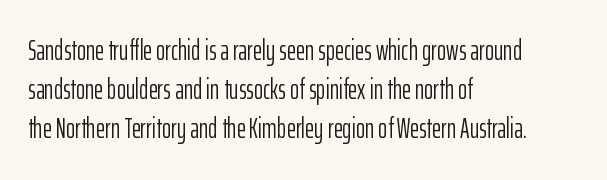
Nobody drew a line under any word here. You could not count columns in this text — the font is proportionally spaced. You can tell it's not italic because the verticals are truly vertical. The compositor pushed each line to the left boundary.
